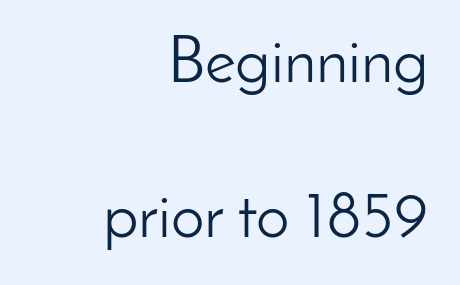
Q: Is the text bold? A: No.
Q: Is the text italic (slanted)? A: No, it is upright.
Q: Is the typeface a serif or a sans-serif typeface? A: Sans-serif.
Q: Is the text underlined? A: No.
Q: How is the paragraph aligned? A: Right-aligned.
Q: Is the spacing between letters normal or unusually wide? A: Normal.
Q: Is the spacing between lines tight, normal or loose? A: Loose.
Q: Width (condensed, normal, or wide)? A: Normal.
Q: Stroke contrast? A: Low.
Q: x-height? A: Small.
Q: Monospaced? A: No.
